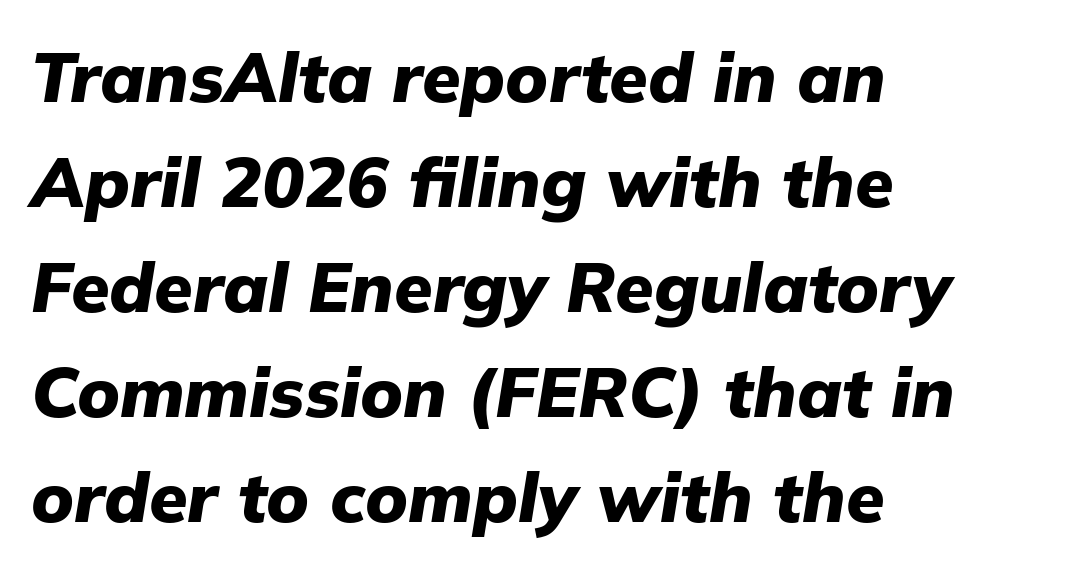
Compared with a centered layout, this one pins lines to the left instead. If you drew a line through each stem, it would be angled. These lines are rendered in a variable-pitch font. Plain, unruled lines of type. Letter spacing: default.
